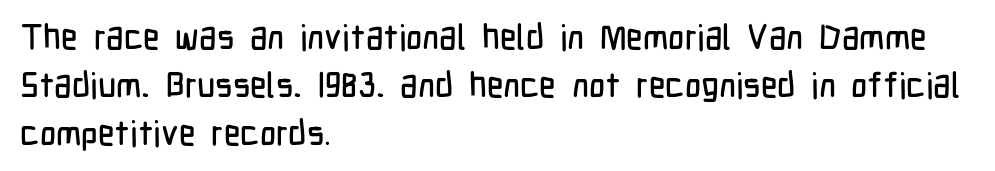
The image shows 35 px condensed sans-serif type, upright; set left-aligned, normal line spacing (1.37x), normal letter spacing, not underlined; low stroke contrast and a medium x-height.
